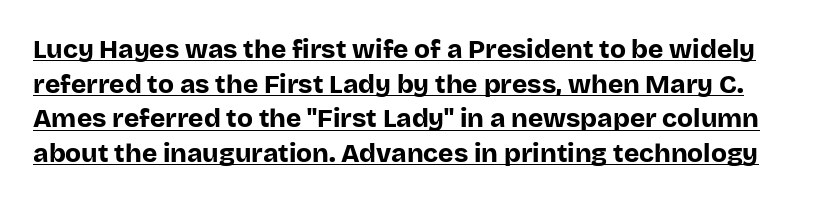
The image shows 26 px bold type, upright; set normal line spacing (1.33x), normal letter spacing, underlined.
